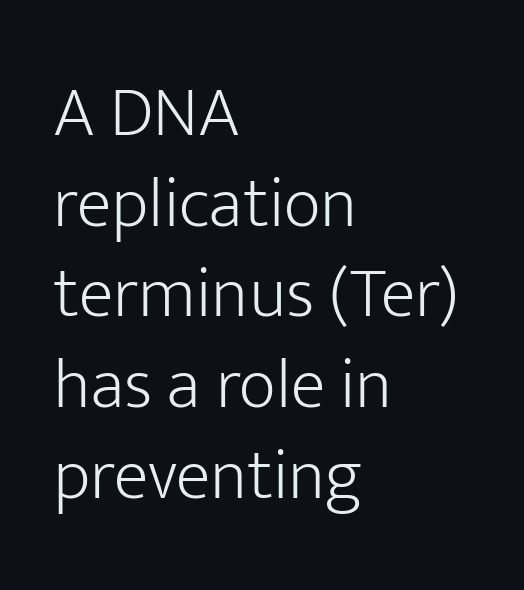
Do the characters align in a grid? No, the font is proportional. Casual observation: everything's shoved over to the left. To sum up the face: it is a sans, with no serifs. Default kerning and tracking; the words read as compact shapes. The glyphs are unaccompanied by any horizontal stroke below them.
